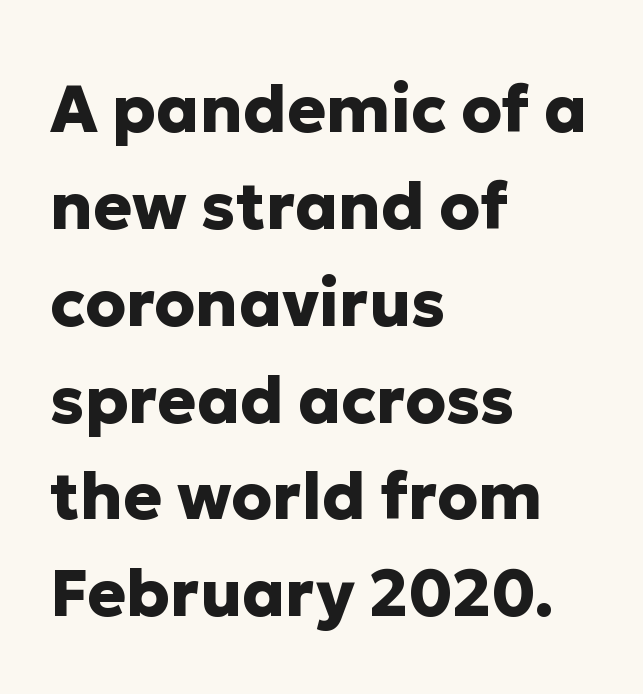
The paragraph shown leans on its left margin. Inter-character spacing is left at the font's built-in metrics. The area under the type is left untouched. Compared with an ordinary text face, these strokes are far heavier — a full bold. Here the designer chose a conventional face with non-uniform glyph widths. The vertical gap from one line to the next is medium.
